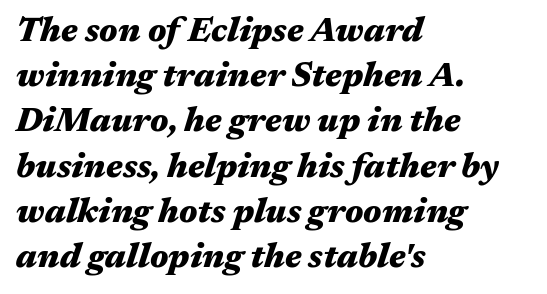
Q: Is the text bold? A: Yes.
Q: Is the text italic (slanted)? A: Yes, it leans right by about 17 degrees.
Q: Is the text underlined? A: No.
Q: How is the paragraph aligned? A: Left-aligned.
Q: Is the spacing between letters normal or unusually wide? A: Normal.
Q: Is the spacing between lines tight, normal or loose? A: Normal.
Q: Width (condensed, normal, or wide)? A: Wide.
Q: Stroke contrast? A: Medium.
Q: x-height? A: Medium.
Q: Monospaced? A: No.
